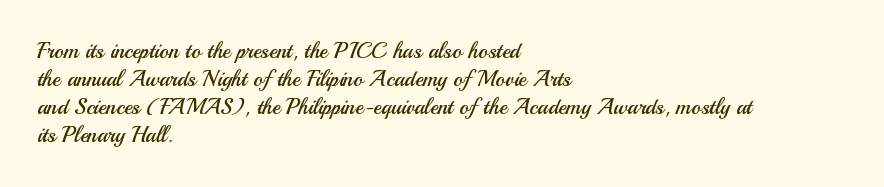
Normally led — the rows are evenly, conventionally spaced. Underlining? Definitely not there. The passage is arranged the way most books set body copy — flush left. Default kerning and tracking; the words read as compact shapes.
